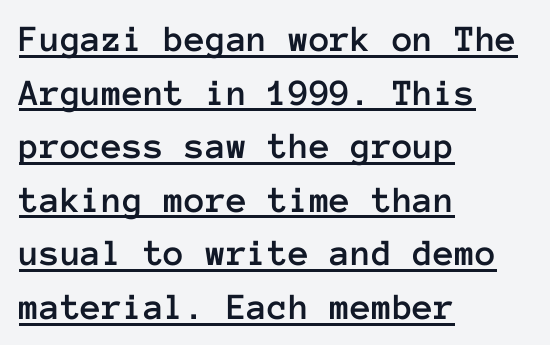
{"italic": "no", "width": "normal", "stroke_contrast": "low", "x_height": "medium", "monospaced": "yes", "underline": "yes", "align": "left", "line_spacing": "normal", "line_spacing_ratio": 1.41, "letter_spacing": "normal", "letter_spacing_em": 0.0, "glyph_px": 38}
